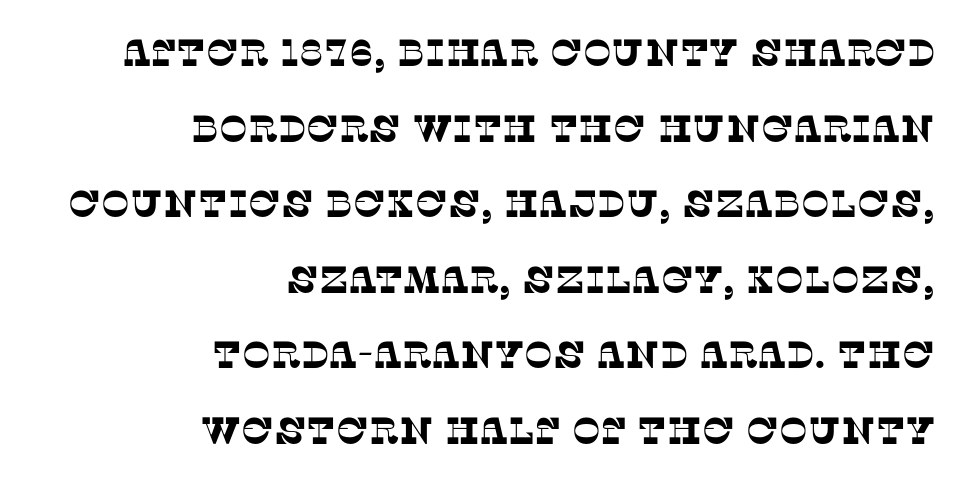
The image shows 38 px serif type; set right-aligned, loose line spacing (1.99x), normal letter spacing, not underlined; low stroke contrast and a large x-height.
